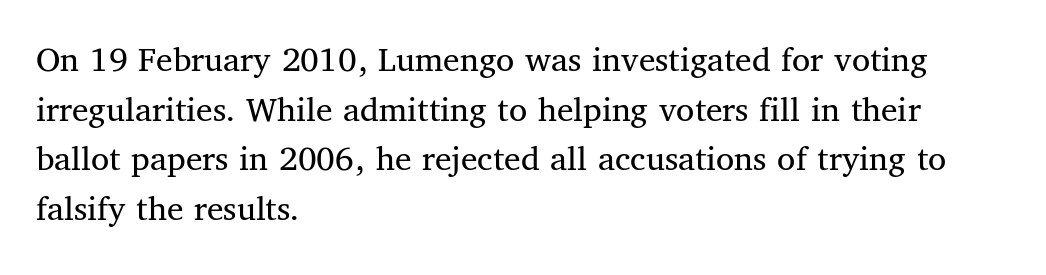
The image shows 37 px regular-weight serif type, upright; set left-aligned, normal line spacing (1.34x), normal letter spacing, not underlined; medium stroke contrast and a medium x-height.
